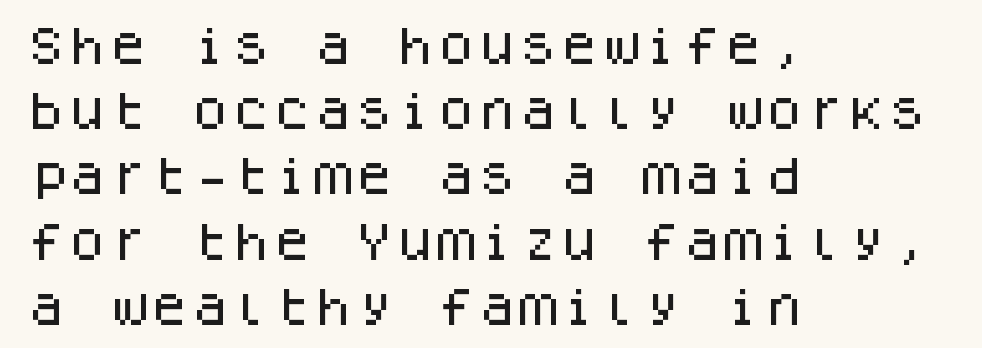
Think of a typewriter: that constant character pitch is what you see here. Spacing between characters is what you'd get straight out of the box. Unmarked baselines from the first word to the last. Rows of type keep a routine distance in the vertical direction. This sample uses a sans-serif face.
